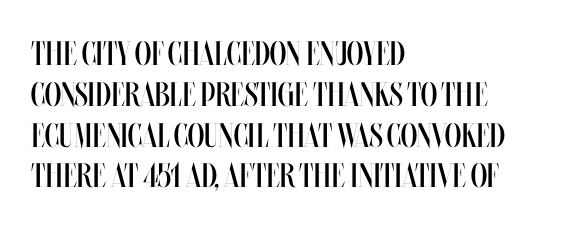
The image shows 34 px regular-weight, condensed type, upright; set left-aligned, line spacing 1.2x, normal letter spacing, not underlined; medium stroke contrast and a large x-height.
